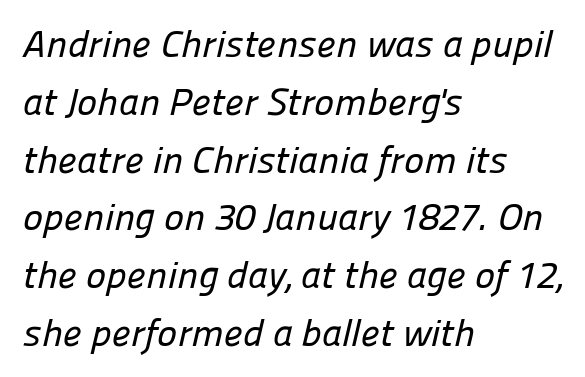
Q: Is the typeface a serif or a sans-serif typeface? A: Sans-serif.
Q: Is the text underlined? A: No.
Q: How is the paragraph aligned? A: Left-aligned.
Q: Is the spacing between letters normal or unusually wide? A: Normal.
Q: Is the spacing between lines tight, normal or loose? A: Normal.
Q: Width (condensed, normal, or wide)? A: Normal.
Q: Stroke contrast? A: Low.
Q: x-height? A: Medium.
Q: Monospaced? A: No.
